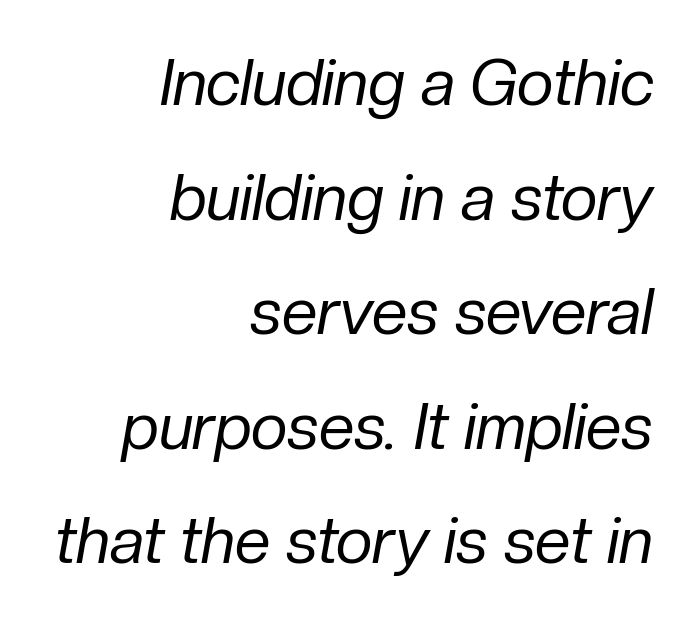
{"italic": "yes", "lean": "right", "slant_degrees": 10, "bold": "no", "weight": "regular", "width": "normal", "stroke_contrast": "low", "x_height": "medium", "monospaced": "no", "underline": "no", "align": "right", "line_spacing_ratio": 1.79, "letter_spacing": "normal", "letter_spacing_em": 0.0, "glyph_px": 64}
